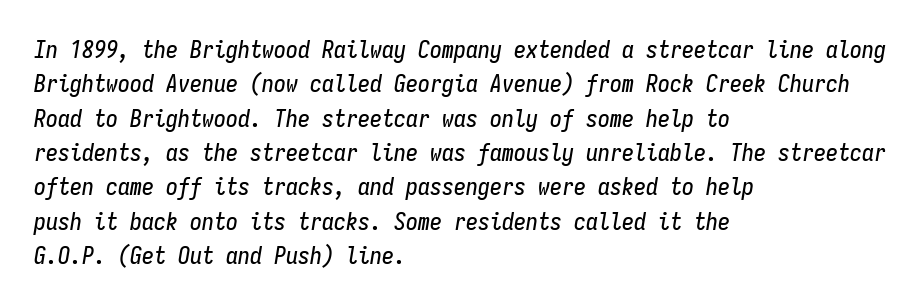
Successive baselines arrive at the customary interval. Inter-character spacing is left at the font's built-in metrics. This sample uses an oblique cut, with every glyph tilted off the vertical. Descender tails drop into unmarked territory. Layout note: lines flush left.
